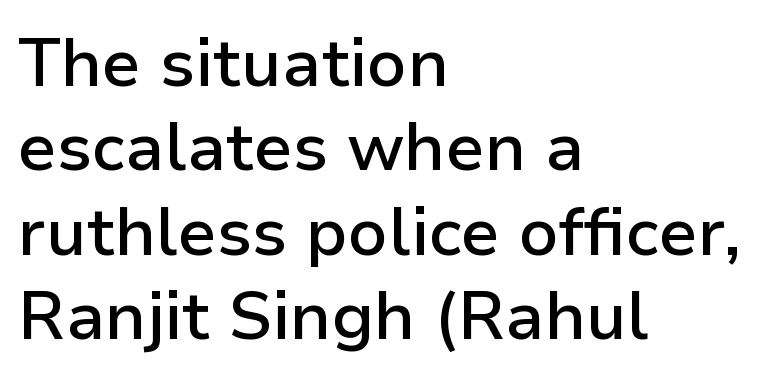
The image shows 67 px semibold sans-serif type, upright; set left-aligned, normal line spacing (1.26x), normal letter spacing, not underlined; low stroke contrast and a medium x-height.
